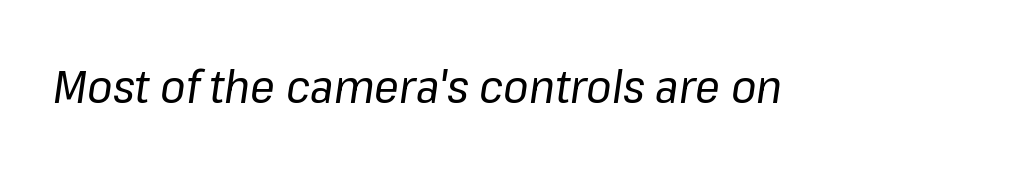
The image shows 46 px regular-weight type, italic (leaning right); set normal letter spacing, not underlined; low stroke contrast and a medium x-height.
